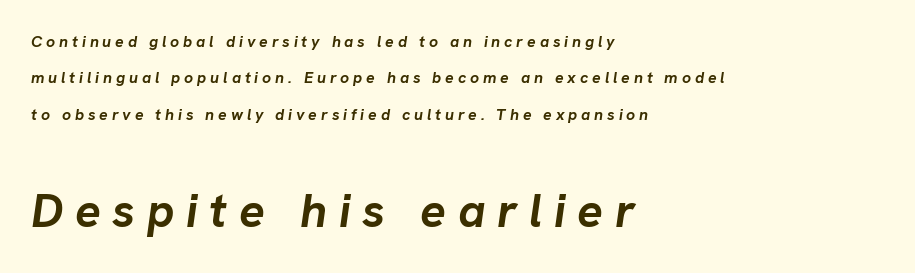
The face used here is rendered with a markedly widened letterfit. Scale increases going downward across the two blocks. Here the designer chose a conventional face with non-uniform glyph widths. Quick note: underline off. The rendering anchors every line to the left-hand side. Typesetter's note: full bold, strokes at maximum text heaviness.
